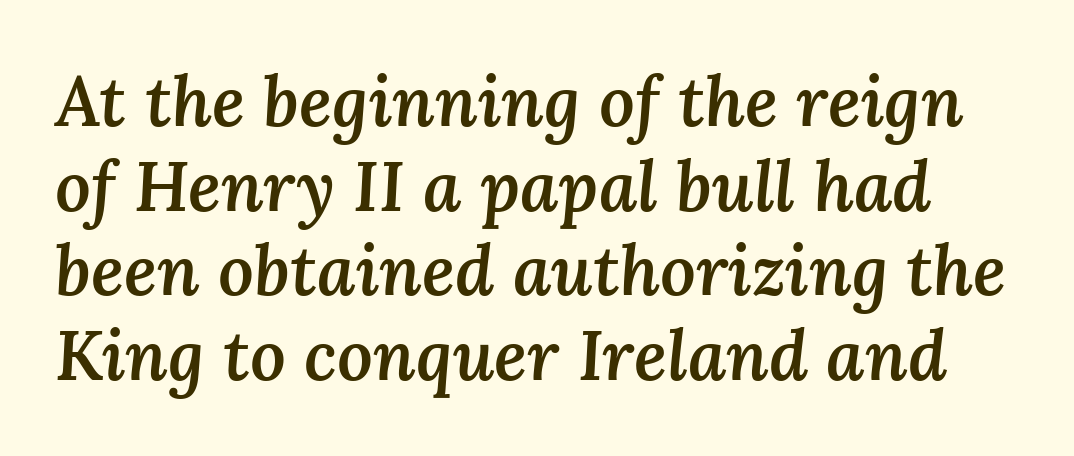
{"italic": "yes", "lean": "right", "slant_degrees": 3, "bold": "semi", "weight": "semibold", "width": "normal", "stroke_contrast": "medium", "x_height": "medium", "monospaced": "no", "underline": "no", "line_spacing_ratio": 1.21, "letter_spacing": "normal", "letter_spacing_em": 0.0, "glyph_px": 70}
